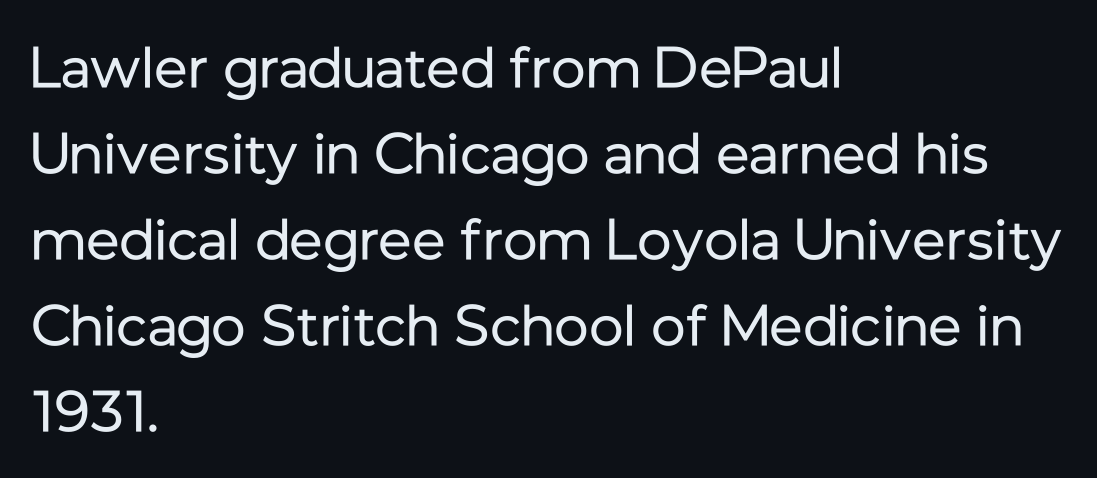
The image shows 57 px regular-weight sans-serif type, upright; set left-aligned, normal line spacing (1.51x), normal letter spacing, not underlined; low stroke contrast and a medium x-height.
